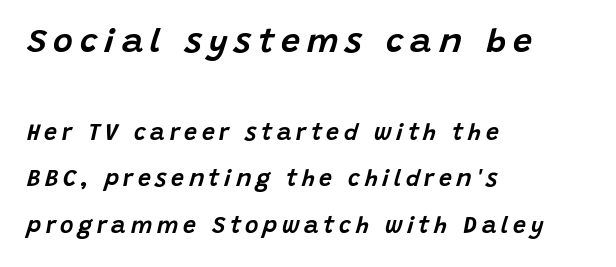
The image shows 34 px text type, italic (leaning right); set left-aligned, loose line spacing (2.02x), unusually wide letter spacing (+0.2 em), not underlined; the first (top) block is 1.48x larger; low stroke contrast and a large x-height.
